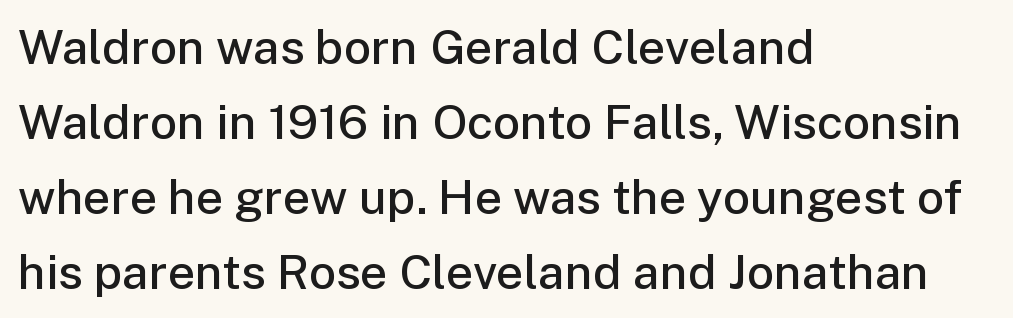
This is the in-between weight designers call semibold or demi. The line texture is even and compact thanks to regular tracking. Underline: absent. Spacing verdict: proportional, widths tailored to each character.
